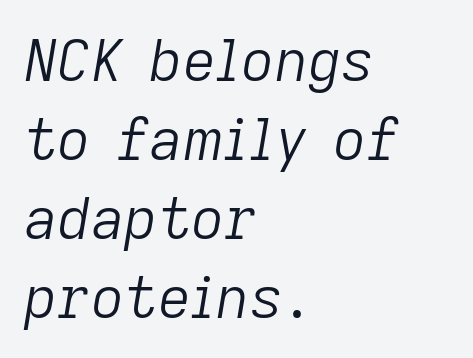
Q: Is the text bold? A: No.
Q: Is the text italic (slanted)? A: Yes, it leans right by about 9 degrees.
Q: Is the text underlined? A: No.
Q: How is the paragraph aligned? A: Left-aligned.
Q: Is the spacing between letters normal or unusually wide? A: Normal.
Q: Is the spacing between lines tight, normal or loose? A: Normal.
Q: Width (condensed, normal, or wide)? A: Normal.
Q: Stroke contrast? A: Low.
Q: x-height? A: Medium.
Q: Monospaced? A: No.
